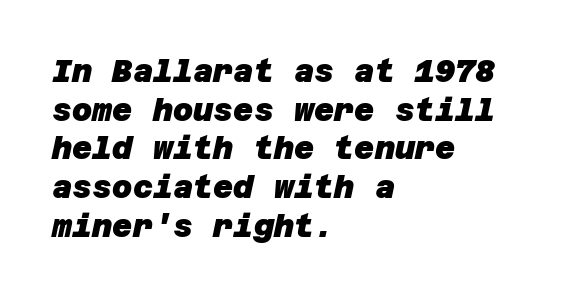
The image shows 31 px heavy sans-serif type; set left-aligned, normal line spacing (1.25x), normal letter spacing, not underlined; low stroke contrast and a large x-height.
